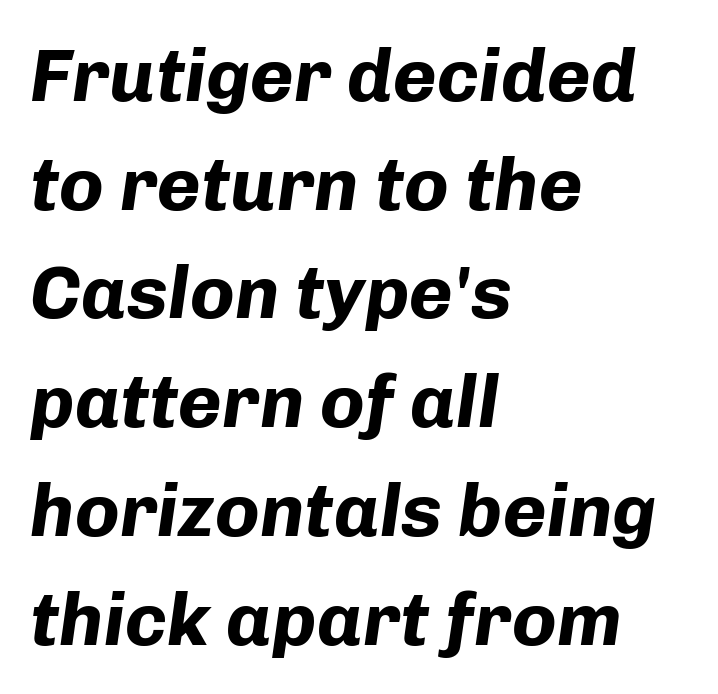
The block of text has a typical density, with ordinary space between rows. Looking at the ascenders, they clearly lean. Here the designer chose a conventional face with non-uniform glyph widths. This rendering leaves character spacing at its baseline value.
